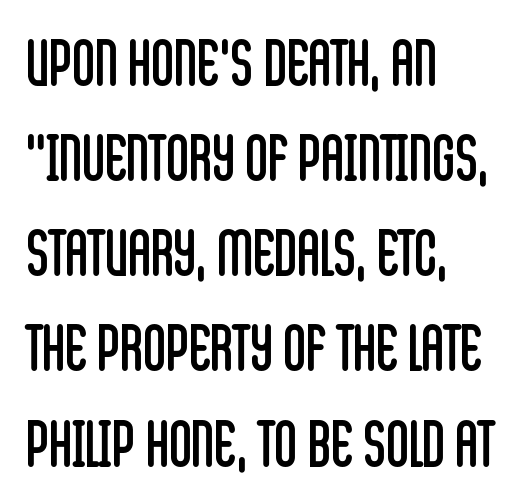
{"serif": "no", "italic": "no", "bold": "no", "weight": "regular", "width": "condensed", "stroke_contrast": "low", "x_height": "large", "monospaced": "no", "underline": "no", "align": "left", "line_spacing": "normal", "line_spacing_ratio": 1.51, "letter_spacing": "normal", "letter_spacing_em": 0.0, "glyph_px": 63}
